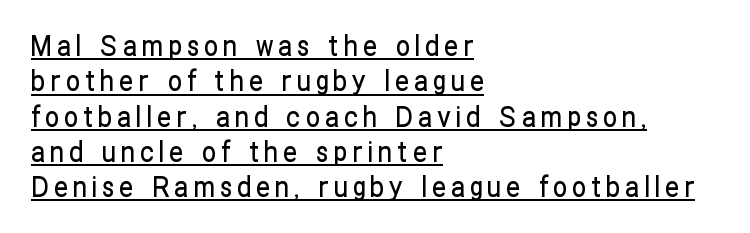
Q: Is the text italic (slanted)? A: No, it is upright.
Q: Is the typeface a serif or a sans-serif typeface? A: Sans-serif.
Q: Is the text underlined? A: Yes.
Q: How is the paragraph aligned? A: Left-aligned.
Q: Is the spacing between lines tight, normal or loose? A: Normal.
Q: Width (condensed, normal, or wide)? A: Condensed.
Q: Stroke contrast? A: Low.
Q: x-height? A: Medium.
Q: Monospaced? A: No.
